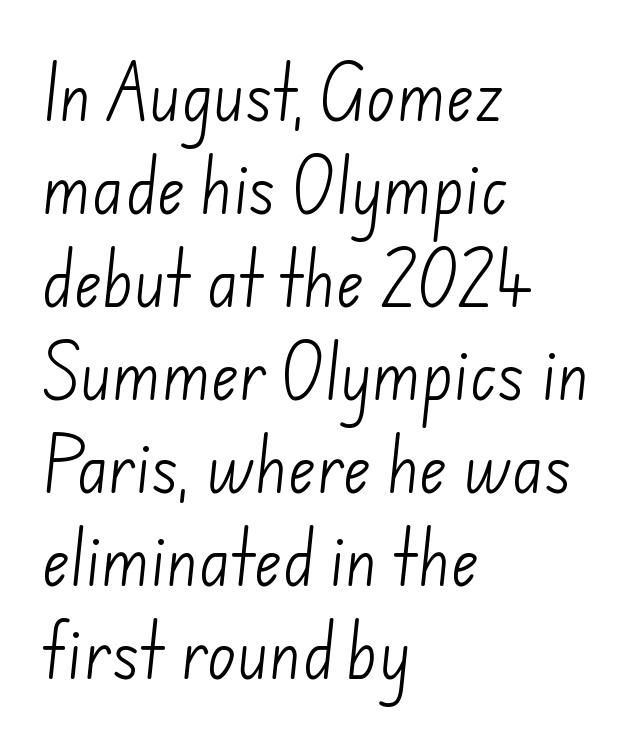
The image shows 60 px light sans-serif type; set left-aligned, normal line spacing (1.55x), normal letter spacing, not underlined; low stroke contrast and a small x-height.
